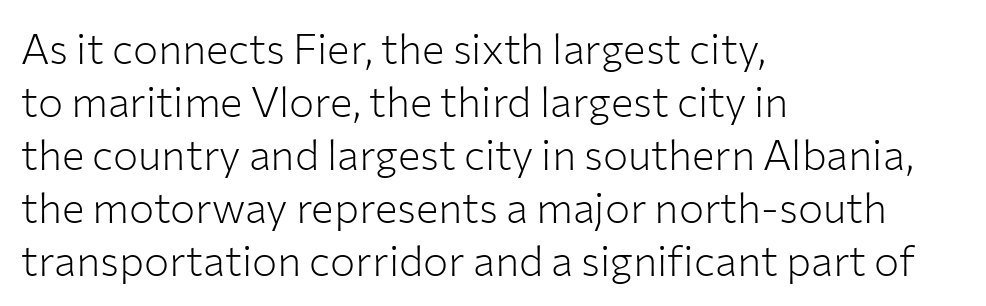
Q: Is the text bold? A: No.
Q: Is the text italic (slanted)? A: No, it is upright.
Q: Is the typeface a serif or a sans-serif typeface? A: Sans-serif.
Q: Is the text underlined? A: No.
Q: How is the paragraph aligned? A: Left-aligned.
Q: Is the spacing between letters normal or unusually wide? A: Normal.
Q: Is the spacing between lines tight, normal or loose? A: Normal.
Q: Width (condensed, normal, or wide)? A: Normal.
Q: Stroke contrast? A: Low.
Q: x-height? A: Medium.
Q: Monospaced? A: No.
